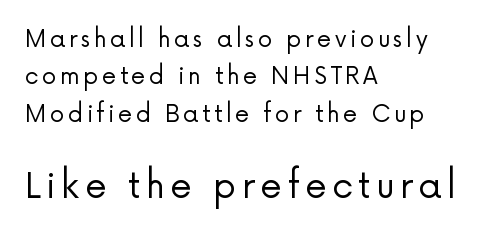
Q: Is the text bold? A: No.
Q: Is the text italic (slanted)? A: No, it is upright.
Q: Is the typeface a serif or a sans-serif typeface? A: Sans-serif.
Q: Is the text underlined? A: No.
Q: How is the paragraph aligned? A: Left-aligned.
Q: Is the spacing between lines tight, normal or loose? A: Normal.
Q: Which block of text is set in a larger size, the first (top) or the second (bottom)? A: The second (bottom) one.
Q: Width (condensed, normal, or wide)? A: Normal.
Q: Stroke contrast? A: Low.
Q: x-height? A: Medium.
Q: Monospaced? A: No.
